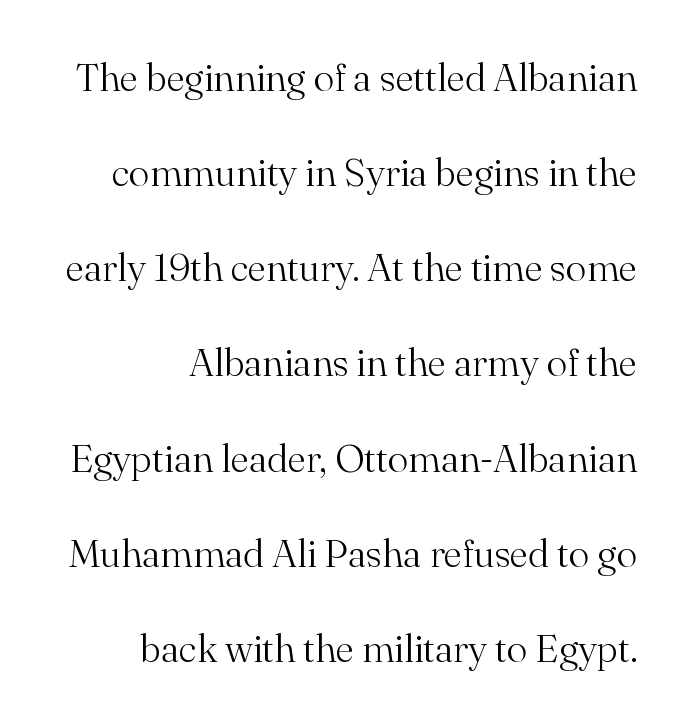
The image shows 39 px light serif type, upright; set right-aligned, loose line spacing (2.44x), normal letter spacing, not underlined; medium stroke contrast and a small x-height.
